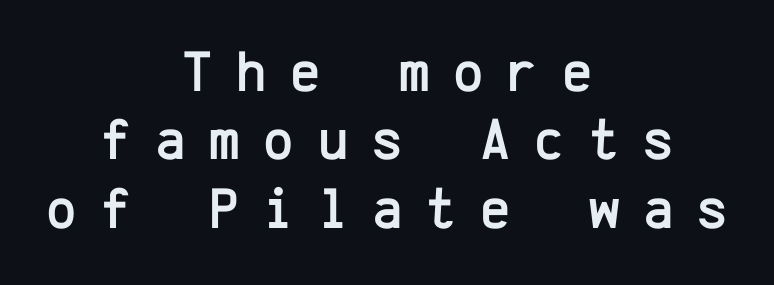
The image shows 58 px sans-serif type, upright, monospaced; set centered, line spacing 1.18x, unusually wide letter spacing (+0.41 em), not underlined; low stroke contrast and a medium x-height.
